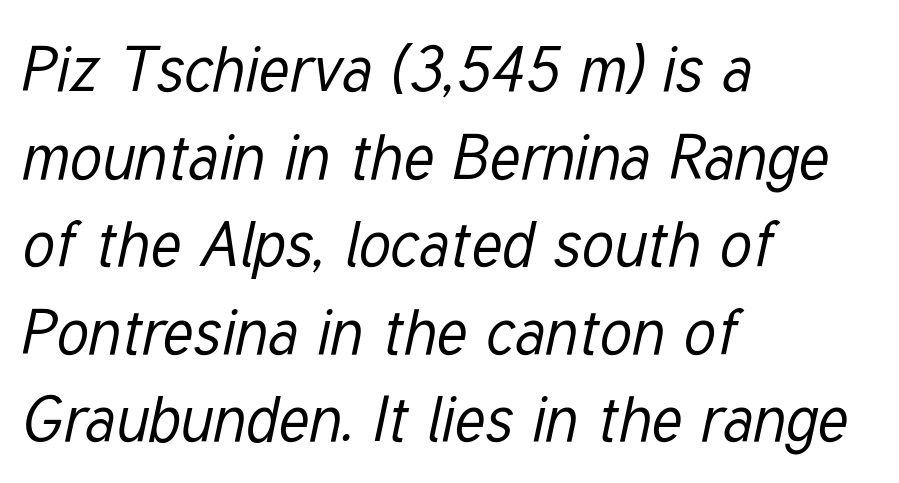
Q: Is the text bold? A: No.
Q: Is the text italic (slanted)? A: Yes, it leans right by about 12 degrees.
Q: Is the text underlined? A: No.
Q: How is the paragraph aligned? A: Left-aligned.
Q: Is the spacing between letters normal or unusually wide? A: Normal.
Q: Is the spacing between lines tight, normal or loose? A: Normal.
Q: Width (condensed, normal, or wide)? A: Condensed.
Q: Stroke contrast? A: Low.
Q: x-height? A: Medium.
Q: Monospaced? A: No.
